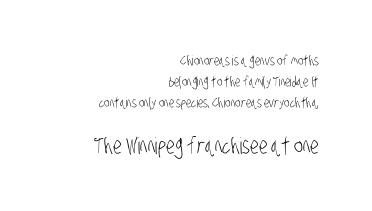
Q: Is the text bold? A: No.
Q: Is the text underlined? A: No.
Q: How is the paragraph aligned? A: Right-aligned.
Q: Is the spacing between letters normal or unusually wide? A: Normal.
Q: Is the spacing between lines tight, normal or loose? A: Normal.
Q: Which block of text is set in a larger size, the first (top) or the second (bottom)? A: The second (bottom) one.
